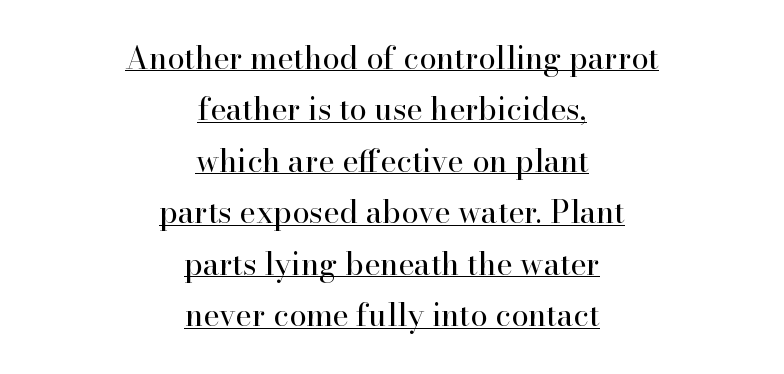
{"serif": "yes", "italic": "no", "bold": "no", "weight": "regular", "width": "normal", "stroke_contrast": "high", "x_height": "small", "monospaced": "no", "underline": "yes", "align": "center", "line_spacing": "normal", "line_spacing_ratio": 1.66, "letter_spacing": "normal", "letter_spacing_em": 0.0, "glyph_px": 31}
